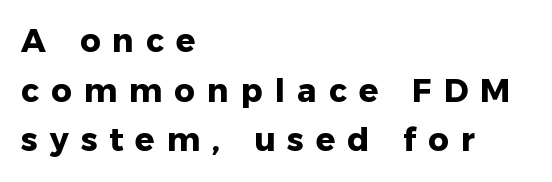
Tracking value appears strongly positive — letters spread wide. It's the straight-up-and-down kind of type. This block has exactly the height ordinary leading produces. These lines carry a lot of weight — the face is fully bold.
